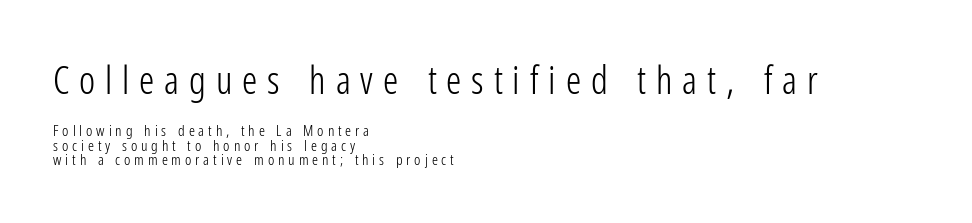
The image shows 38 px light, condensed sans-serif type, upright; set left-aligned, tight line spacing (0.95x), unusually wide letter spacing (+0.26 em), not underlined; the first (top) block is 2.53x larger; low stroke contrast and a medium x-height.
